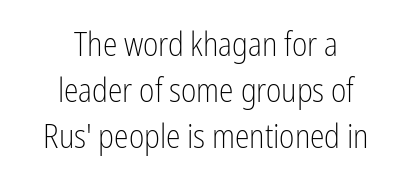
Q: Is the text bold? A: No.
Q: Is the text italic (slanted)? A: No, it is upright.
Q: Is the typeface a serif or a sans-serif typeface? A: Sans-serif.
Q: Is the text underlined? A: No.
Q: How is the paragraph aligned? A: Centered.
Q: Is the spacing between letters normal or unusually wide? A: Normal.
Q: Is the spacing between lines tight, normal or loose? A: Normal.
Q: Width (condensed, normal, or wide)? A: Condensed.
Q: Stroke contrast? A: Low.
Q: x-height? A: Medium.
Q: Monospaced? A: No.
